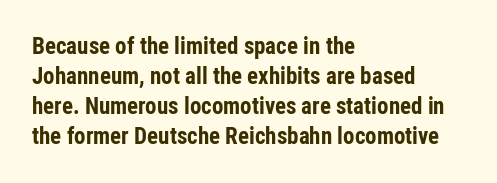
{"italic": "no", "bold": "yes", "underline": "no", "align": "left", "line_spacing": "normal", "line_spacing_ratio": 1.31, "letter_spacing": "normal", "letter_spacing_em": 0.0, "glyph_px": 23}
